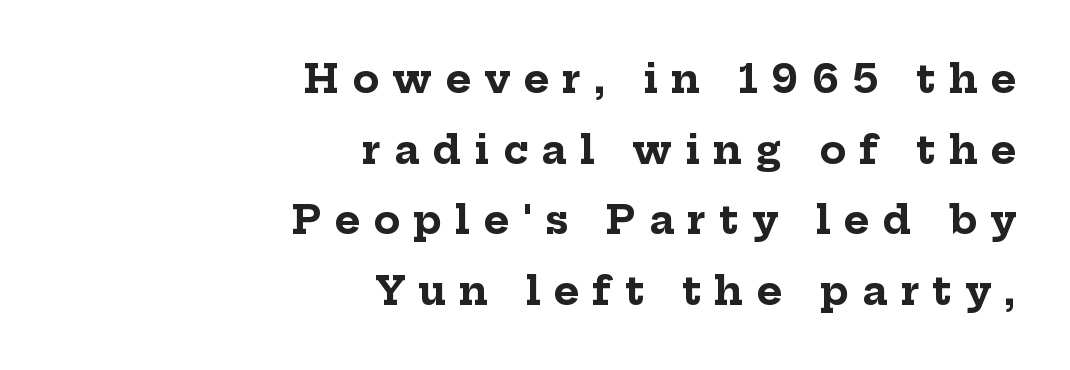
Q: Is the text bold? A: Yes.
Q: Is the text italic (slanted)? A: No, it is upright.
Q: Is the typeface a serif or a sans-serif typeface? A: Serif.
Q: Is the text underlined? A: No.
Q: How is the paragraph aligned? A: Right-aligned.
Q: Is the spacing between letters normal or unusually wide? A: Unusually wide.
Q: Width (condensed, normal, or wide)? A: Normal.
Q: Stroke contrast? A: Low.
Q: x-height? A: Medium.
Q: Monospaced? A: No.
